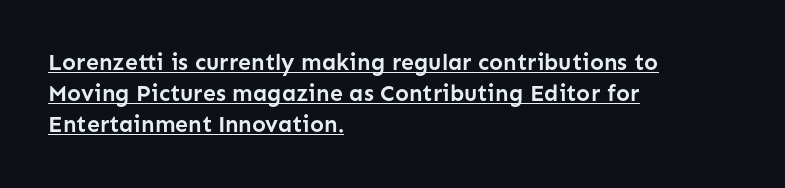
The image shows 23 px bold type, upright; set left-aligned, normal line spacing (1.35x), normal letter spacing, underlined.
